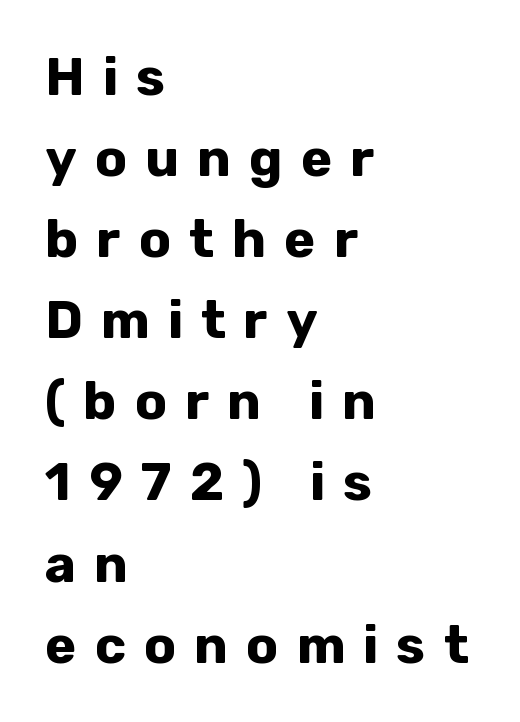
The image shows 53 px bold sans-serif type, upright; set left-aligned, normal line spacing (1.53x), unusually wide letter spacing (+0.34 em), not underlined; low stroke contrast and a medium x-height.
